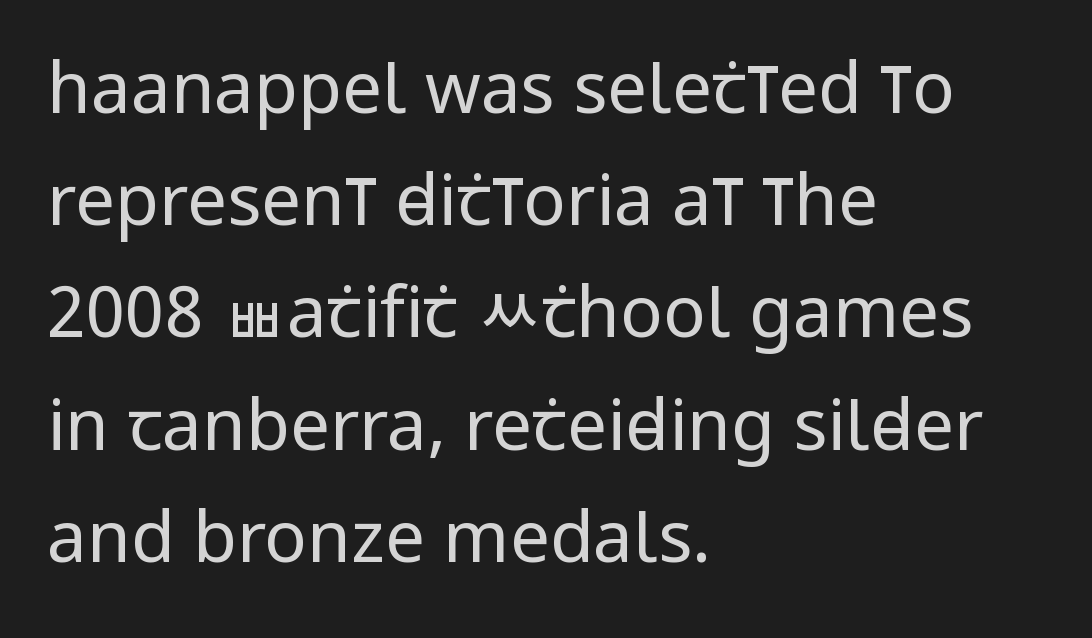
The image shows 71 px regular-weight, condensed sans-serif type, upright; set left-aligned, normal line spacing (1.58x), normal letter spacing, not underlined; low stroke contrast and a large x-height.
